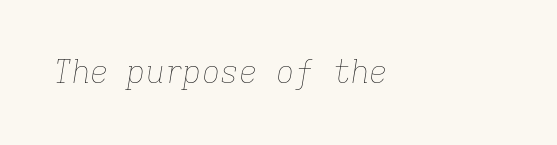
The image shows 31 px thin type, italic (leaning right), monospaced; set left-aligned, normal letter spacing, not underlined; low stroke contrast and a medium x-height.
